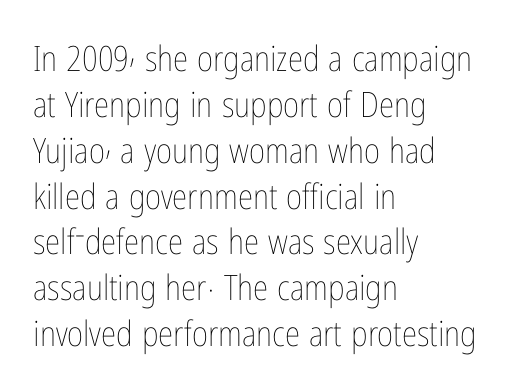
{"italic": "no", "bold": "no", "weight": "thin", "width": "condensed", "stroke_contrast": "low", "x_height": "medium", "monospaced": "no", "underline": "no", "align": "left", "line_spacing": "normal", "line_spacing_ratio": 1.31, "letter_spacing": "normal", "letter_spacing_em": 0.0, "glyph_px": 35}
